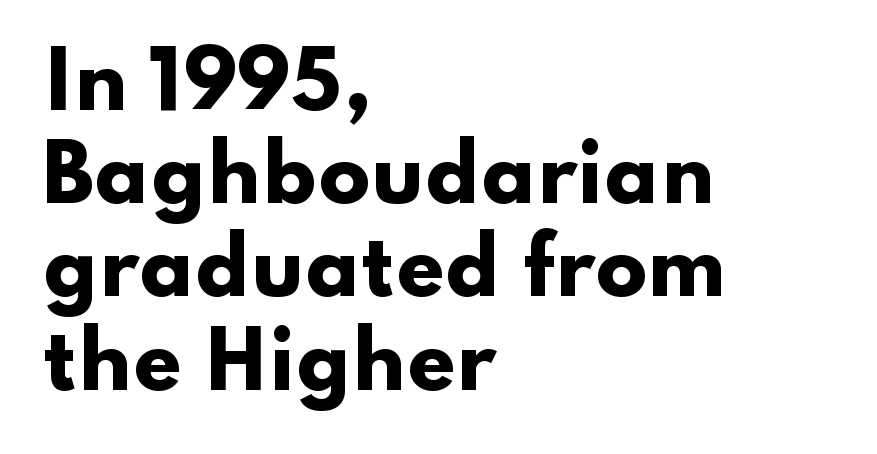
{"serif": "no", "italic": "no", "bold": "yes", "weight": "heavy", "width": "wide", "stroke_contrast": "low", "x_height": "small", "monospaced": "no", "underline": "no", "align": "left", "line_spacing_ratio": 1.21, "letter_spacing": "normal", "letter_spacing_em": 0.0, "glyph_px": 77}
